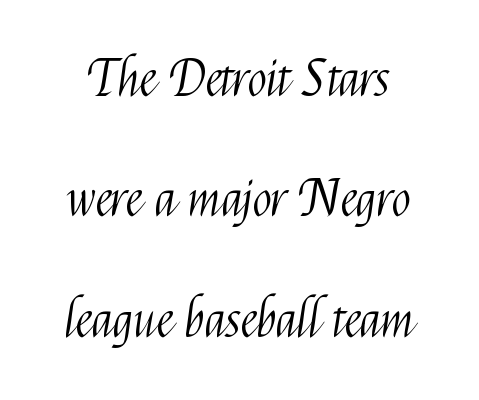
{"serif": "no", "bold": "no", "weight": "light", "width": "condensed", "stroke_contrast": "medium", "x_height": "medium", "monospaced": "no", "underline": "no", "line_spacing": "loose", "line_spacing_ratio": 2.36, "letter_spacing": "normal", "letter_spacing_em": 0.0, "glyph_px": 51}
